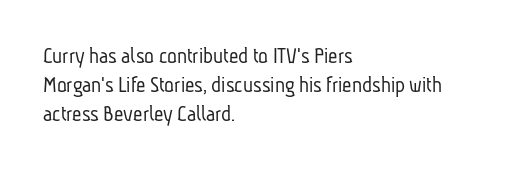
The image shows 23 px text type; set left-aligned, normal line spacing (1.26x), normal letter spacing, not underlined.
